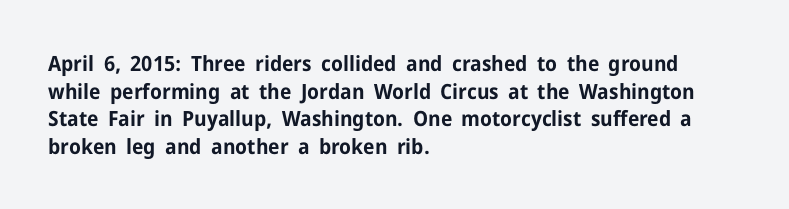
The image shows 21 px bold type, upright; set left-aligned, normal line spacing (1.31x), normal letter spacing, not underlined.
